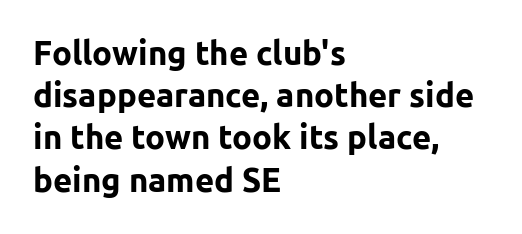
{"serif": "no", "italic": "no", "bold": "yes", "weight": "bold", "width": "normal", "stroke_contrast": "low", "x_height": "medium", "monospaced": "no", "underline": "no", "align": "left", "line_spacing": "normal", "line_spacing_ratio": 1.28, "letter_spacing": "normal", "letter_spacing_em": 0.0, "glyph_px": 33}
